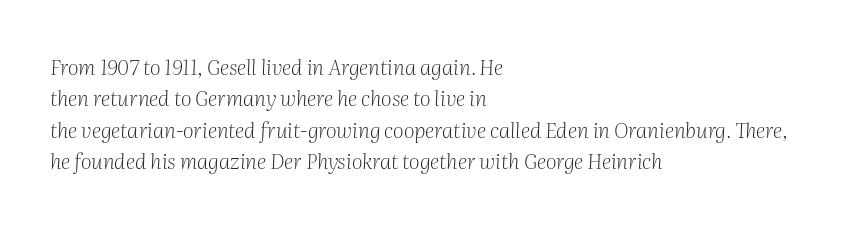
{"italic": "yes", "lean": "right", "slant_degrees": 2, "bold": "no", "underline": "no", "align": "left", "line_spacing": "normal", "line_spacing_ratio": 1.5, "letter_spacing": "normal", "letter_spacing_em": 0.0, "glyph_px": 21}
